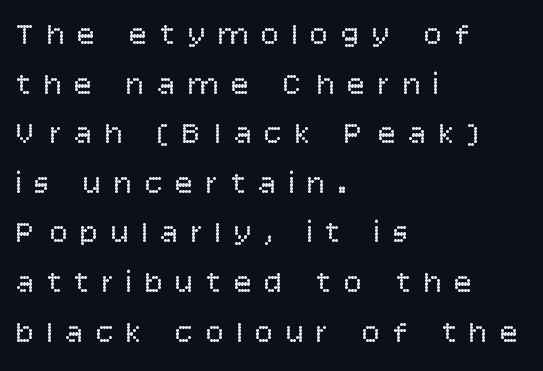
Q: Is the text bold? A: No.
Q: Is the text italic (slanted)? A: No, it is upright.
Q: Is the typeface a serif or a sans-serif typeface? A: Sans-serif.
Q: Is the text underlined? A: No.
Q: How is the paragraph aligned? A: Left-aligned.
Q: Is the spacing between letters normal or unusually wide? A: Unusually wide.
Q: Is the spacing between lines tight, normal or loose? A: Normal.
Q: Width (condensed, normal, or wide)? A: Normal.
Q: Stroke contrast? A: Low.
Q: x-height? A: Large.
Q: Monospaced? A: No.
